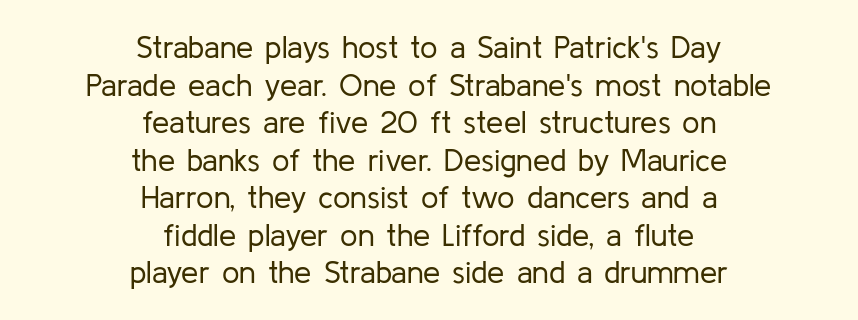
In terms of posture, this sample is upright. The compositor balanced each line on the midline. The rendering keeps characters at their native spacing. The rendering shows plain stroke endings on the letterforms — a sans-serif design. Each letter keeps its own natural width here, so spacing adapts to shape. A clean baseline with only descenders dipping below it.
